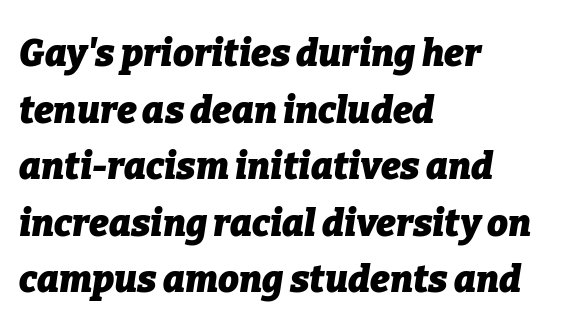
{"italic": "yes", "lean": "right", "slant_degrees": 9, "bold": "yes", "weight": "heavy", "width": "normal", "stroke_contrast": "low", "x_height": "medium", "monospaced": "no", "underline": "no", "align": "left", "line_spacing": "normal", "line_spacing_ratio": 1.53, "letter_spacing": "normal", "letter_spacing_em": 0.0, "glyph_px": 37}
